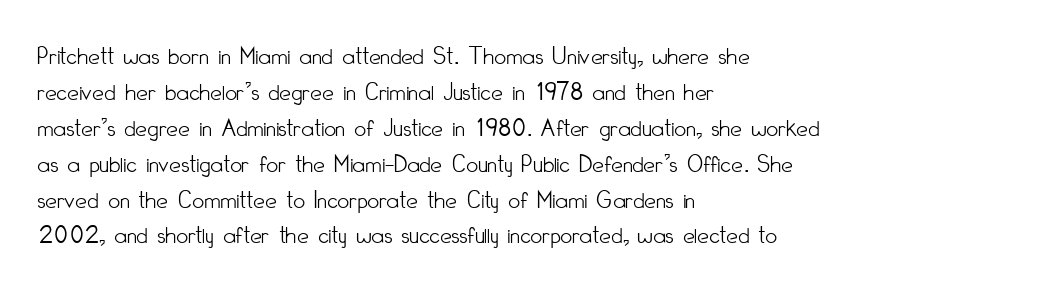
The characters are drawn with everyday or finer stroke widths. Line beginnings align vertically; line endings do not. Rule under the text: the space is simply empty. Words appear dense and cohesive because spacing is normal. Whoever set this chose a conventional vertical rhythm. Rendered with straight, roman letterforms.
